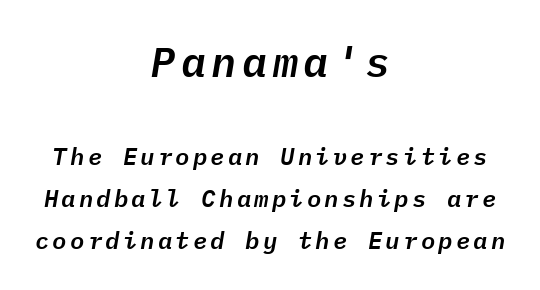
The image shows 42 px text type, italic (leaning right), monospaced; set centered, line spacing 1.75x, not underlined; the first (top) block is 1.75x larger; low stroke contrast and a medium x-height.
